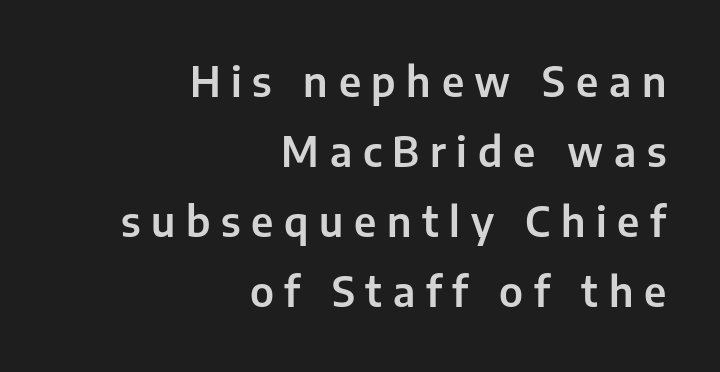
Compared with typical body copy, the letter spacing here is much looser. The letters carry no serifs — their stems end cleanly without finishing strokes. Honestly, there is no underline to notice here at all. A typesetter would call this proportional, since set widths differ per character.
